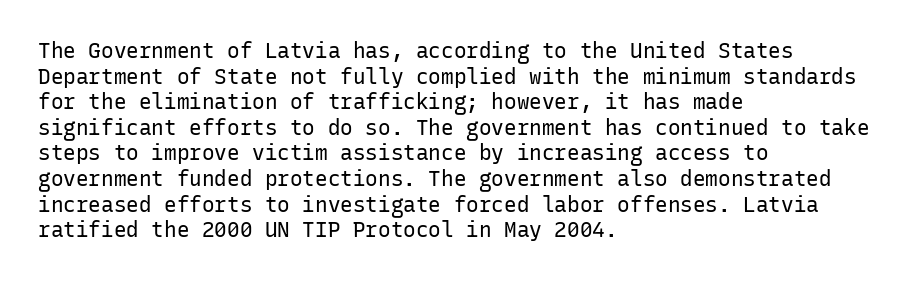
Does extra space separate the letters? No, they use regular spacing. The passage is arranged the way most books set body copy — flush left. The area under the type is left untouched. The face looks like a standard text weight, possibly lighter. Notice how the stems are strictly vertical — no italics here.
